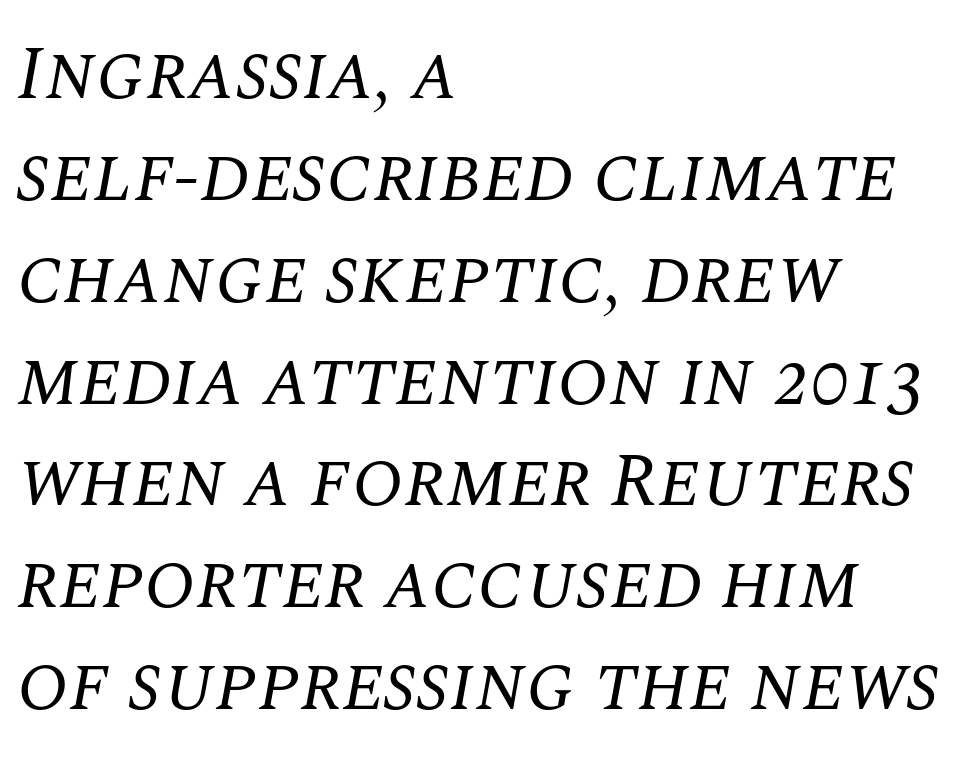
{"serif": "yes", "italic": "yes", "lean": "right", "slant_degrees": 10, "bold": "no", "weight": "regular", "width": "normal", "stroke_contrast": "medium", "x_height": "large", "monospaced": "no", "underline": "no", "align": "left", "line_spacing": "normal", "line_spacing_ratio": 1.34, "letter_spacing": "normal", "letter_spacing_em": 0.0, "glyph_px": 76}
